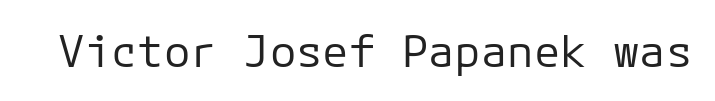
Q: Is the text bold? A: No.
Q: Is the text italic (slanted)? A: No, it is upright.
Q: Is the typeface a serif or a sans-serif typeface? A: Sans-serif.
Q: Is the text underlined? A: No.
Q: Is the spacing between letters normal or unusually wide? A: Normal.
Q: Width (condensed, normal, or wide)? A: Normal.
Q: Stroke contrast? A: Low.
Q: x-height? A: Medium.
